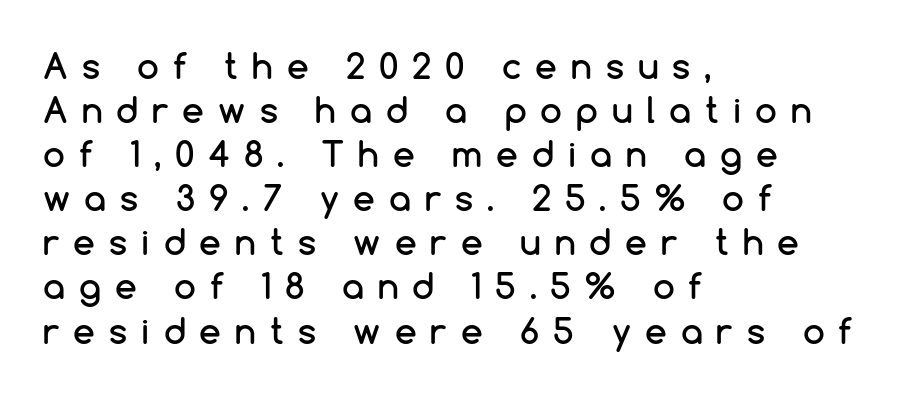
The image shows 35 px sans-serif type, upright; set left-aligned, normal line spacing (1.26x), unusually wide letter spacing (+0.4 em), not underlined; low stroke contrast and a medium x-height.
